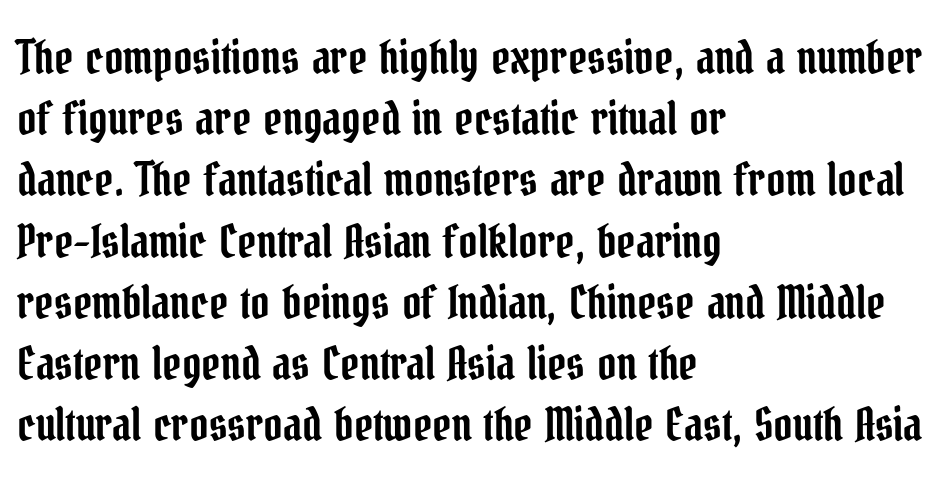
{"serif": "yes", "italic": "no", "width": "condensed", "stroke_contrast": "low", "x_height": "medium", "monospaced": "no", "underline": "no", "align": "left", "line_spacing": "normal", "line_spacing_ratio": 1.33, "letter_spacing": "normal", "letter_spacing_em": 0.0, "glyph_px": 46}
